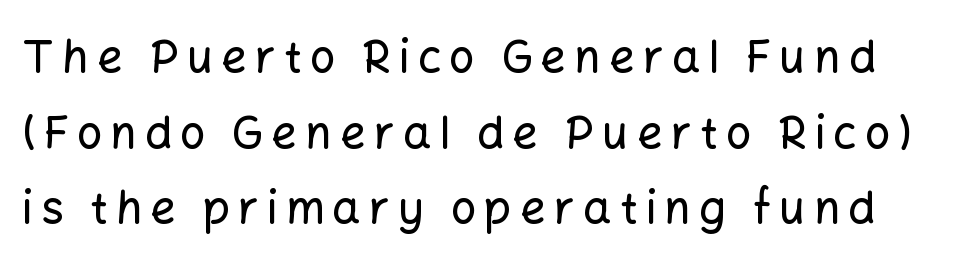
{"serif": "no", "italic": "no", "width": "normal", "stroke_contrast": "low", "x_height": "medium", "monospaced": "no", "underline": "no", "line_spacing": "normal", "line_spacing_ratio": 1.68, "glyph_px": 45}
